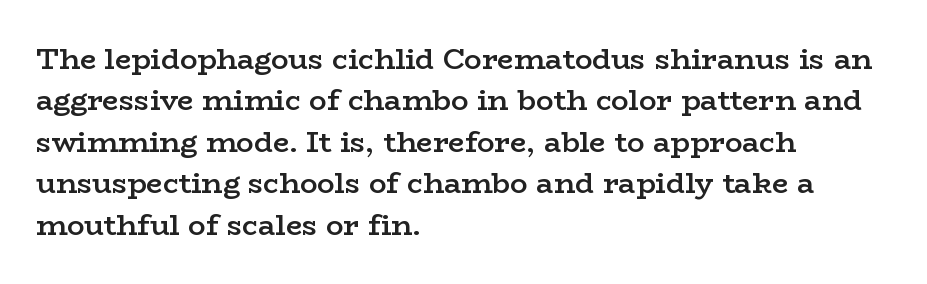
Q: Is the text bold? A: Semi-bold.
Q: Is the text italic (slanted)? A: No, it is upright.
Q: Is the typeface a serif or a sans-serif typeface? A: Serif.
Q: Is the text underlined? A: No.
Q: How is the paragraph aligned? A: Left-aligned.
Q: Is the spacing between letters normal or unusually wide? A: Normal.
Q: Is the spacing between lines tight, normal or loose? A: Normal.
Q: Width (condensed, normal, or wide)? A: Wide.
Q: Stroke contrast? A: Low.
Q: x-height? A: Medium.
Q: Monospaced? A: No.
